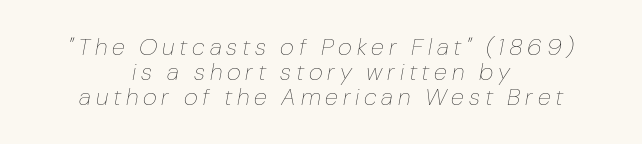
Is the letter spacing exaggerated? Yes — the characters are pushed far apart. The baseline area is clear. The designer dialed line spacing down below the default. No heavy texture on the line: the type isn't bold. There's an unmistakable incline to the writing here. Visually the block forms a symmetrical silhouette, jagged on both flanks.
